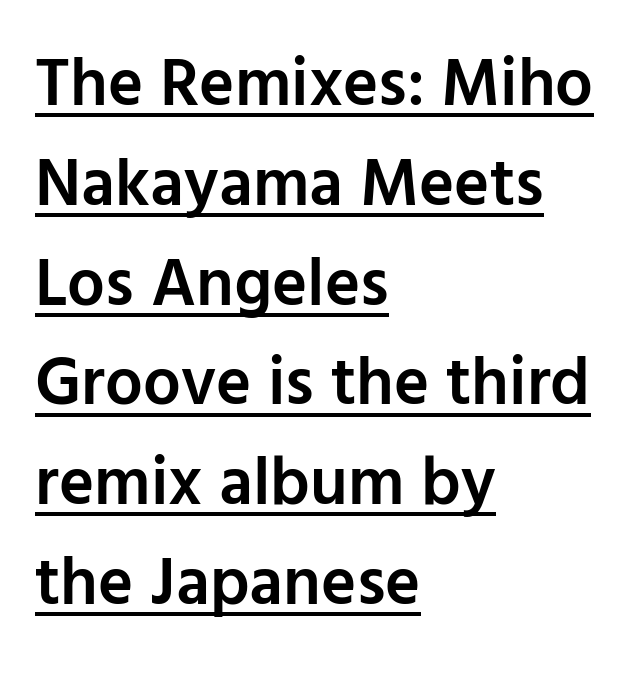
The image shows 67 px semibold sans-serif type, upright; set left-aligned, normal line spacing (1.49x), normal letter spacing, underlined; low stroke contrast and a medium x-height.
